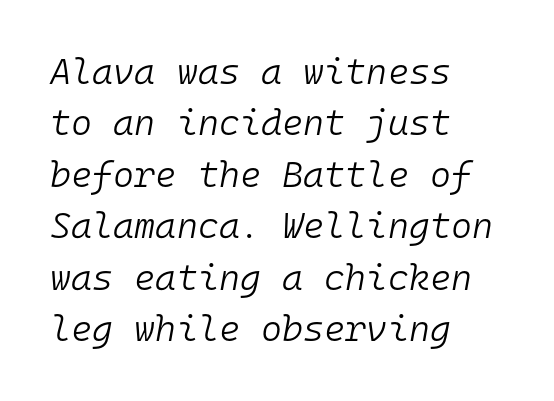
Glyph-to-glyph distance matches everyday printed text. The weight would be labelled regular, book, light, or lighter still. Any mark beneath the type? The region is blank. The rendering anchors every line to the left-hand side. Think of a typewriter: that constant character pitch is what you see here.
